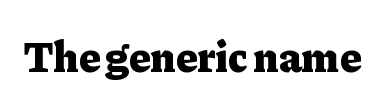
Designer's note — italics off, roman on. The space beneath each line is pristine and unruled. Is this a sans? No — the strokes have serifs. These lines are rendered in a variable-pitch font.
